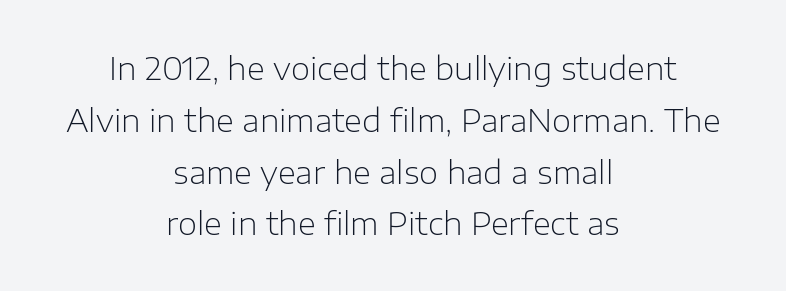
Typographically, this falls in the sans-serif category. Weight: regular or lighter. Nothing unusual about the tracking: characters are spaced as the font intends. A typesetter would call this proportional, since set widths differ per character. Tall strokes in this sample are plumb rather than angled. The setting favours the middle, as headings and verse often do.
